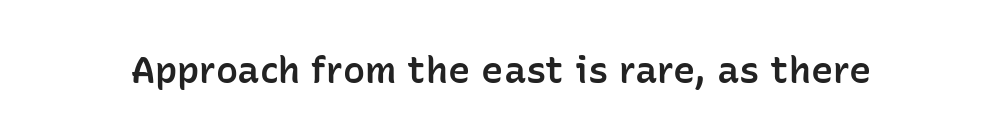
The image shows 37 px semibold sans-serif type, upright; set normal letter spacing, not underlined; low stroke contrast and a medium x-height.
